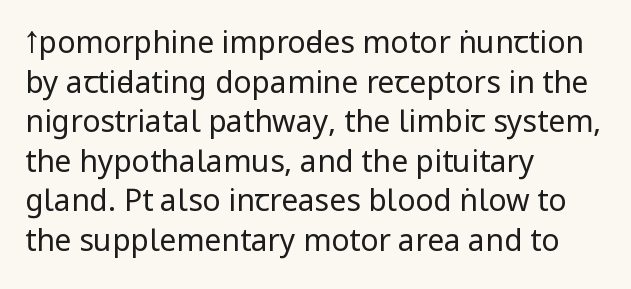
Q: Is the text bold? A: No.
Q: Is the text italic (slanted)? A: No, it is upright.
Q: Is the typeface a serif or a sans-serif typeface? A: Sans-serif.
Q: Is the text underlined? A: No.
Q: How is the paragraph aligned? A: Left-aligned.
Q: Is the spacing between letters normal or unusually wide? A: Normal.
Q: Is the spacing between lines tight, normal or loose? A: Normal.
Q: Width (condensed, normal, or wide)? A: Condensed.
Q: Stroke contrast? A: Low.
Q: x-height? A: Large.
Q: Monospaced? A: No.
